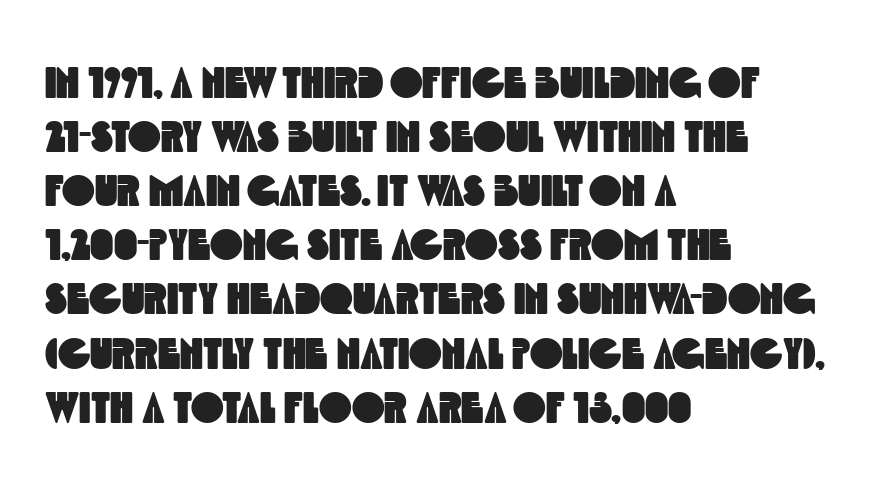
{"serif": "no", "width": "condensed", "x_height": "large", "monospaced": "no", "underline": "no", "align": "left", "line_spacing_ratio": 1.23, "letter_spacing": "normal", "letter_spacing_em": 0.0, "glyph_px": 44}
